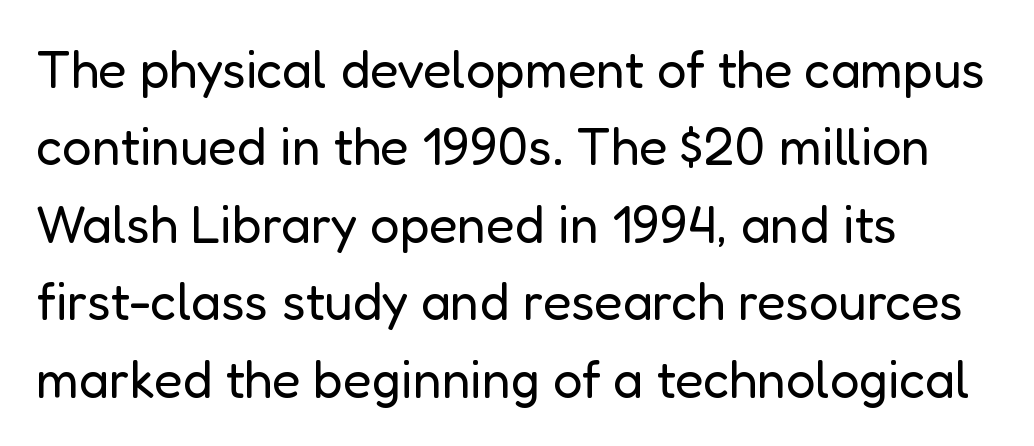
The image shows 52 px regular-weight sans-serif type, upright; set left-aligned, normal line spacing (1.49x), normal letter spacing, not underlined; low stroke contrast and a medium x-height.
